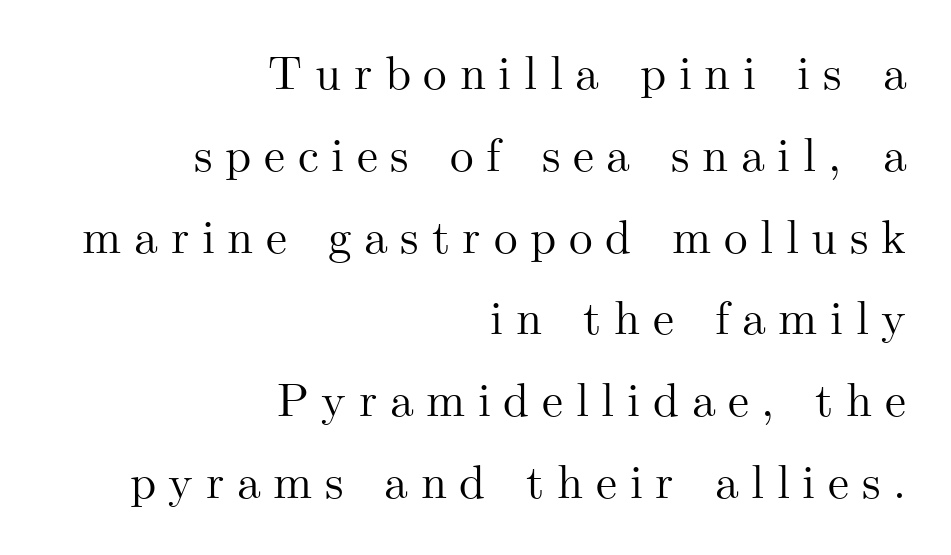
Serifs: yes, visible at the terminals of the letterforms. The lettering stays uniformly vertical, giving the passage a roman look. This sample has the flowing, uneven cadence of proportional lettering. The area under the type is left untouched. Horizontally, the lines are justified to the trailing edge only.
